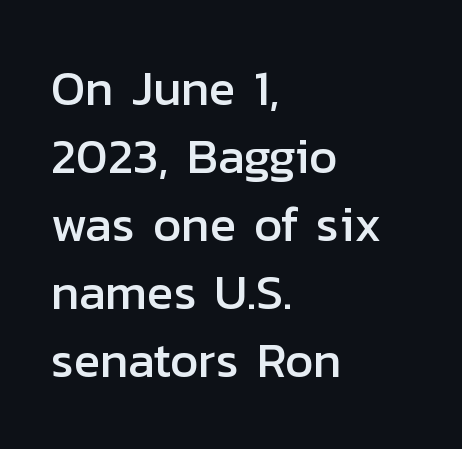
The image shows 49 px sans-serif type, upright; set left-aligned, normal line spacing (1.39x), normal letter spacing, not underlined; low stroke contrast and a medium x-height.
